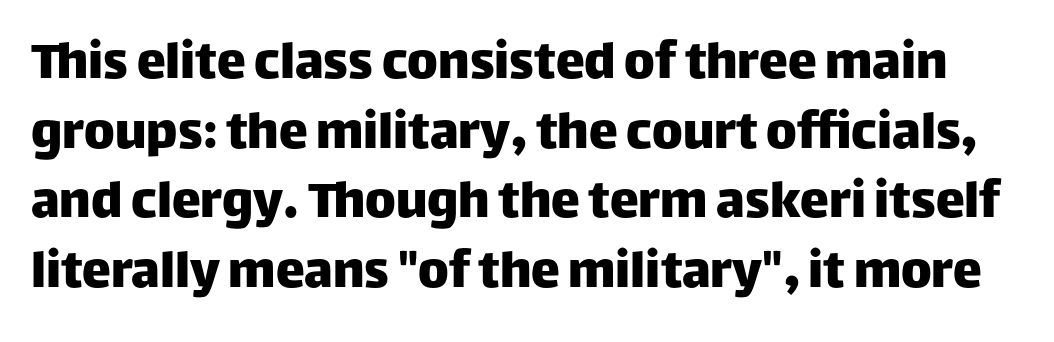
The image shows 58 px sans-serif type, upright; set line spacing 1.2x, normal letter spacing, not underlined; low stroke contrast and a large x-height.
